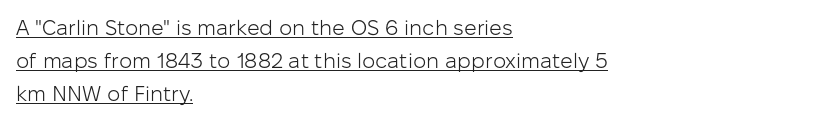
The image shows 21 px text type, upright; set left-aligned, normal line spacing (1.56x), normal letter spacing, underlined.
